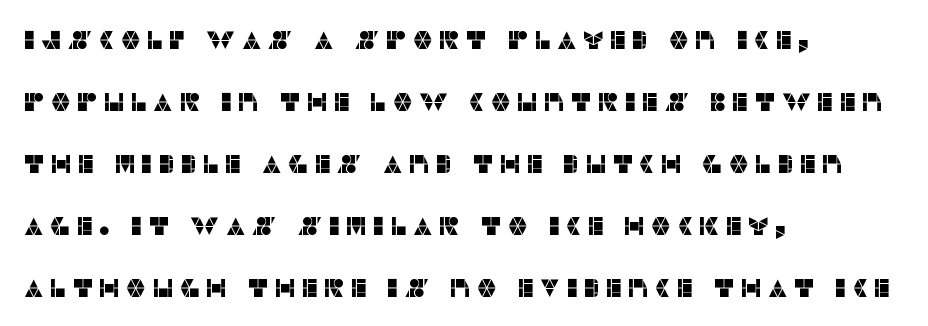
Q: Is the text italic (slanted)? A: No, it is upright.
Q: Is the text underlined? A: No.
Q: How is the paragraph aligned? A: Left-aligned.
Q: Is the spacing between lines tight, normal or loose? A: Loose.
